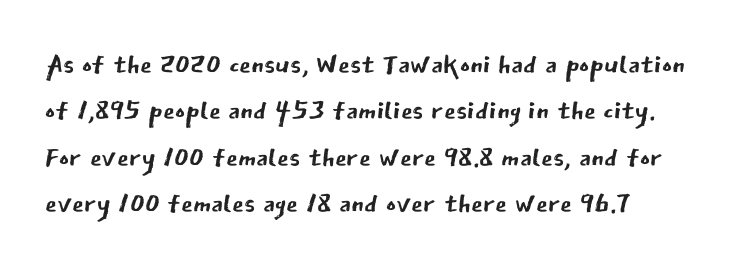
{"serif": "no", "italic": "no", "bold": "no", "weight": "regular", "width": "normal", "stroke_contrast": "low", "x_height": "medium", "monospaced": "no", "underline": "no", "align": "left", "line_spacing_ratio": 1.22, "letter_spacing": "normal", "letter_spacing_em": 0.0, "glyph_px": 38}
